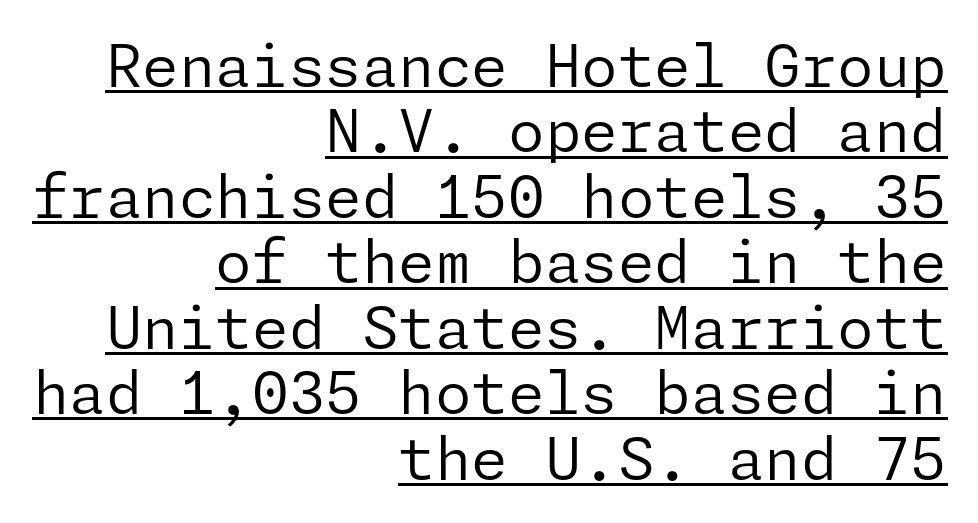
Q: Is the text bold? A: No.
Q: Is the text italic (slanted)? A: No, it is upright.
Q: Is the typeface a serif or a sans-serif typeface? A: Sans-serif.
Q: Is the text underlined? A: Yes.
Q: How is the paragraph aligned? A: Right-aligned.
Q: Is the spacing between letters normal or unusually wide? A: Normal.
Q: Is the spacing between lines tight, normal or loose? A: Tight.
Q: Width (condensed, normal, or wide)? A: Normal.
Q: Stroke contrast? A: Low.
Q: x-height? A: Medium.
